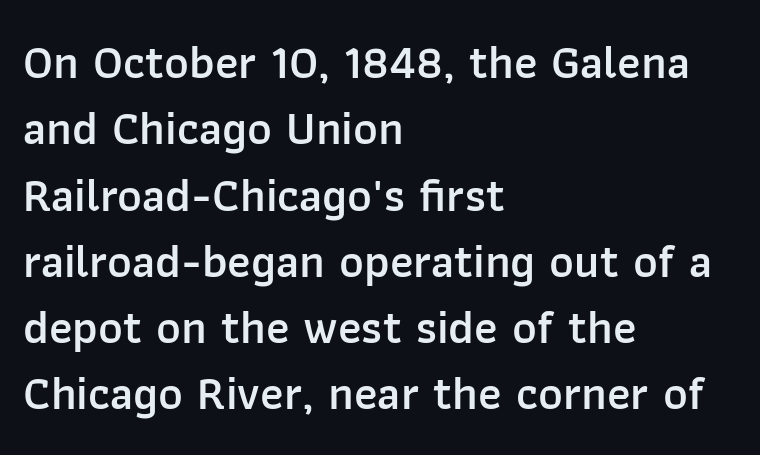
{"serif": "no", "italic": "no", "bold": "semi", "weight": "semibold", "width": "normal", "stroke_contrast": "low", "x_height": "medium", "monospaced": "no", "underline": "no", "align": "left", "line_spacing": "normal", "line_spacing_ratio": 1.41, "letter_spacing": "normal", "letter_spacing_em": 0.0, "glyph_px": 47}
